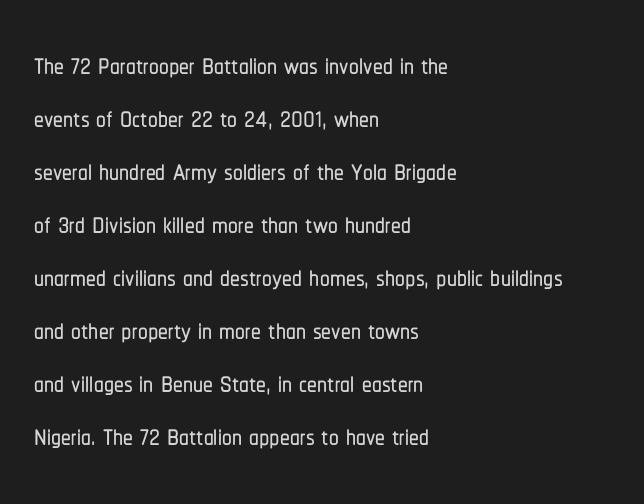
The image shows 39 px condensed sans-serif type, upright; set left-aligned, normal line spacing (1.36x), normal letter spacing, not underlined; low stroke contrast and a medium x-height.
